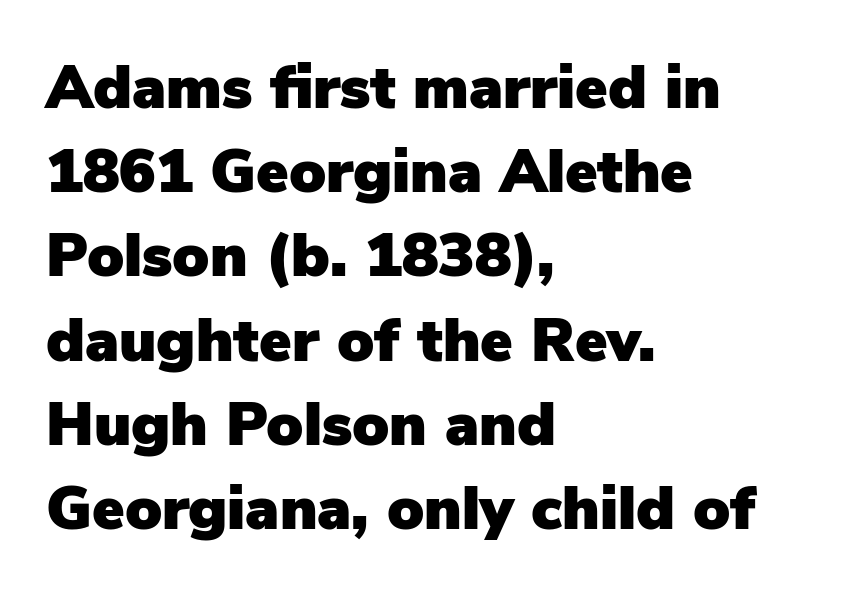
The line texture is even and compact thanks to regular tracking. The area under the type is left untouched. Do the letters lean? They stand straight. Does the leading feel generous? No, just average. Here the designer chose a conventional face with non-uniform glyph widths. The text was rendered using a sans face with plain stroke endings.
